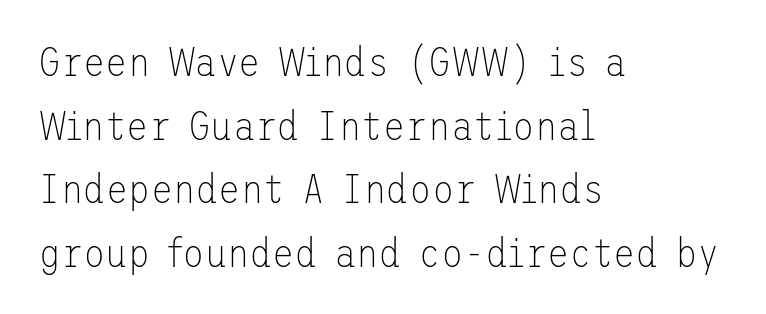
The image shows 41 px thin sans-serif type, upright; set left-aligned, normal line spacing (1.55x), normal letter spacing, not underlined; low stroke contrast and a medium x-height.
